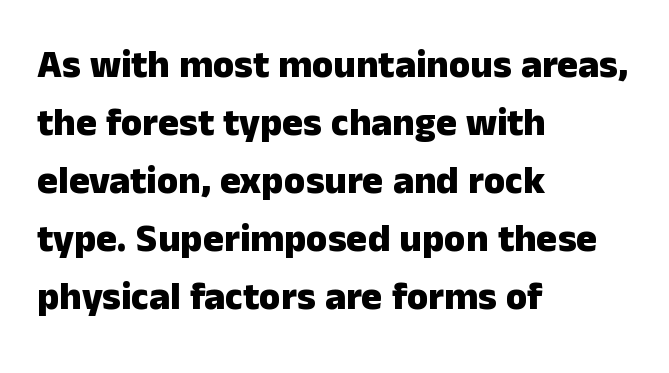
Ordinary non-slanted type is in use. Every letter is thick-stroked: bold, no question. The font family rendered here belongs to the sans-serif group. Think of a printed novel: that variable character pitch is what you see here. The designer left line spacing at the default. The typesetter chose a ragged-right arrangement here.
